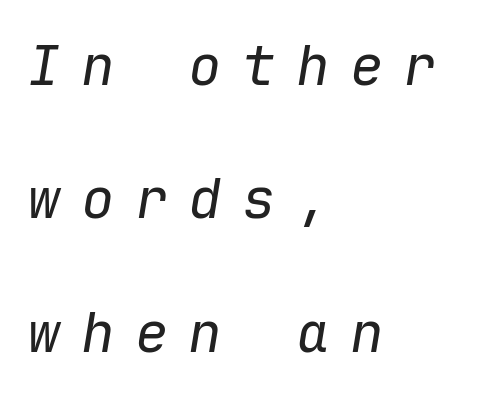
The leading is generous, giving the passage an open texture. Emphasis-style slanted type is in use. The space directly below the letters is spotless. The weight would be labelled regular, book, light, or lighter still.
